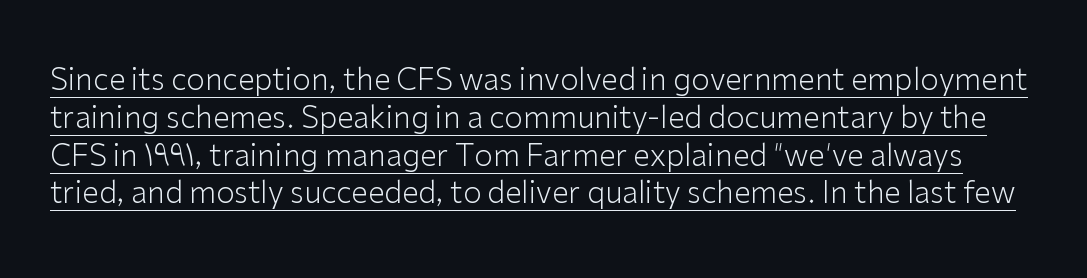
Check the space under the baseline: a stroke is drawn there. A typesetter would mark this as roman, not italic. The passage shown is typed in a proportional face where columns would drift. Heft: none added — not bold. The face used here is a sans, in the tradition of grotesques and geometrics.
